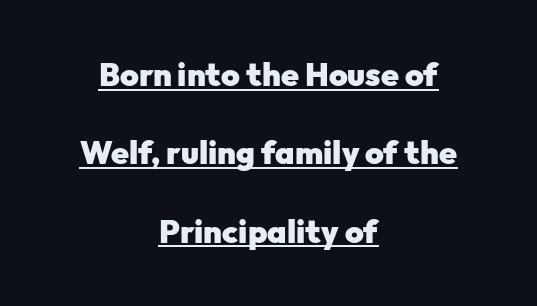
Q: Is the text bold? A: Yes.
Q: Is the text italic (slanted)? A: No, it is upright.
Q: Is the typeface a serif or a sans-serif typeface? A: Sans-serif.
Q: Is the text underlined? A: Yes.
Q: How is the paragraph aligned? A: Centered.
Q: Is the spacing between letters normal or unusually wide? A: Normal.
Q: Is the spacing between lines tight, normal or loose? A: Loose.
Q: Width (condensed, normal, or wide)? A: Normal.
Q: Stroke contrast? A: Low.
Q: x-height? A: Medium.
Q: Monospaced? A: No.
